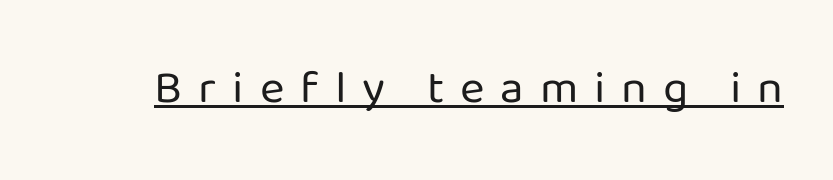
The image shows 47 px regular-weight sans-serif type, upright; set unusually wide letter spacing (+0.34 em), underlined; low stroke contrast and a medium x-height.
